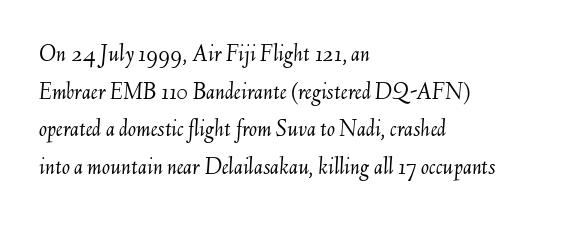
Q: Is the text bold? A: No.
Q: Is the text italic (slanted)? A: Yes, it leans right by about 6 degrees.
Q: Is the text underlined? A: No.
Q: How is the paragraph aligned? A: Left-aligned.
Q: Is the spacing between letters normal or unusually wide? A: Normal.
Q: Is the spacing between lines tight, normal or loose? A: Normal.
